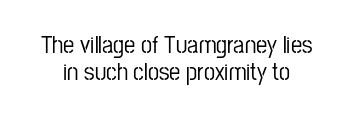
{"italic": "no", "underline": "no", "line_spacing": "tight", "line_spacing_ratio": 1.1, "letter_spacing": "normal", "letter_spacing_em": 0.0, "glyph_px": 25}
